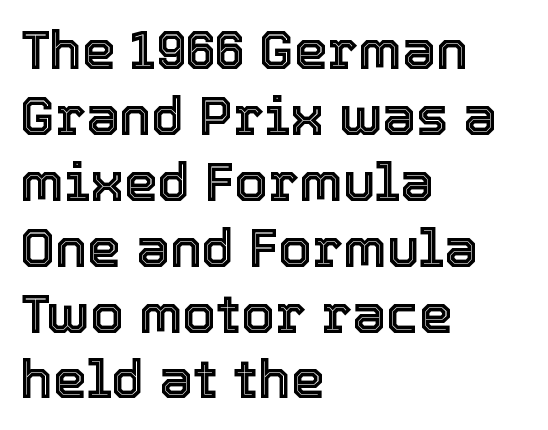
{"italic": "no", "width": "normal", "x_height": "medium", "monospaced": "no", "underline": "no", "align": "left", "line_spacing_ratio": 1.22, "letter_spacing": "normal", "letter_spacing_em": 0.0, "glyph_px": 54}
